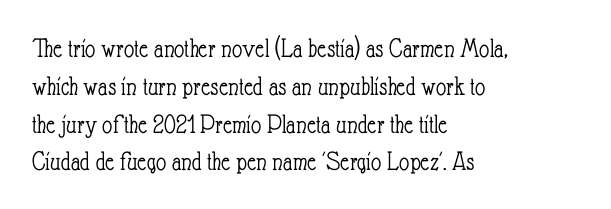
Q: Is the text bold? A: No.
Q: Is the text italic (slanted)? A: No, it is upright.
Q: Is the text underlined? A: No.
Q: How is the paragraph aligned? A: Left-aligned.
Q: Is the spacing between letters normal or unusually wide? A: Normal.
Q: Is the spacing between lines tight, normal or loose? A: Normal.
Q: Width (condensed, normal, or wide)? A: Condensed.
Q: Stroke contrast? A: Low.
Q: x-height? A: Small.
Q: Monospaced? A: No.
